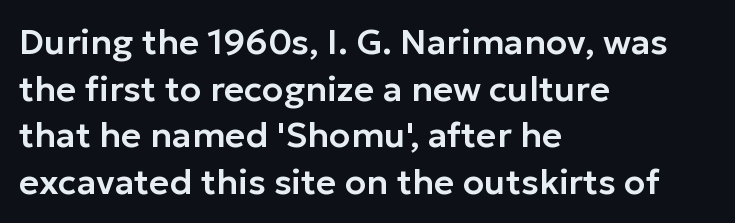
The image shows 35 px sans-serif type, upright; set left-aligned, normal line spacing (1.33x), normal letter spacing, not underlined; low stroke contrast and a medium x-height.
